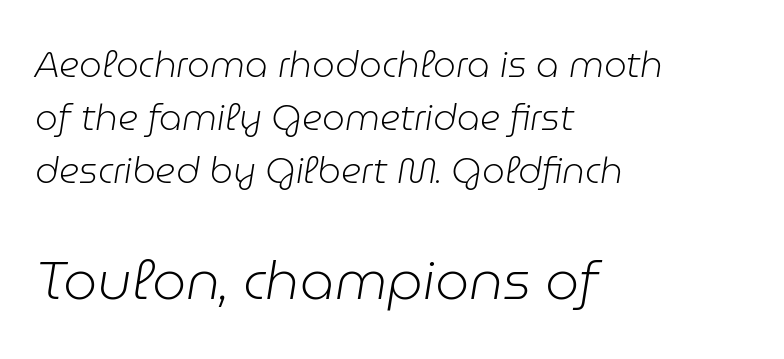
The image shows 54 px light type, italic (leaning right); set left-aligned, normal line spacing (1.47x), normal letter spacing, not underlined; the second (bottom) block is 1.5x larger; low stroke contrast and a medium x-height.
